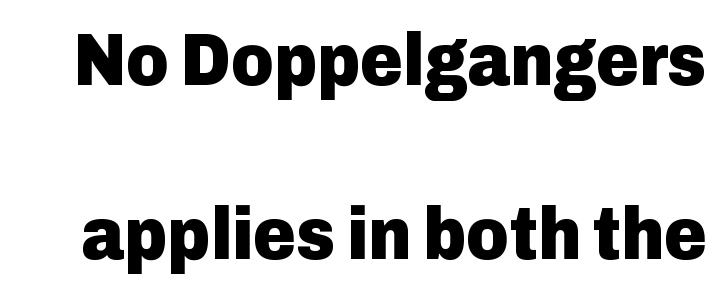
The rendering keeps characters at their native spacing. Heavy, bold letterforms. This is the regular roman posture of the typeface. How would I describe the line gaps? Wide and relaxed.
